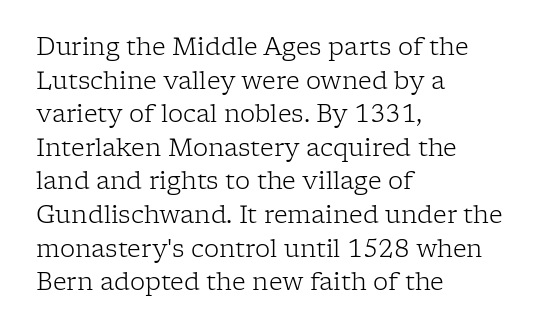
Q: Is the text bold? A: No.
Q: Is the text italic (slanted)? A: No, it is upright.
Q: Is the text underlined? A: No.
Q: How is the paragraph aligned? A: Left-aligned.
Q: Is the spacing between letters normal or unusually wide? A: Normal.
Q: Is the spacing between lines tight, normal or loose? A: Normal.
